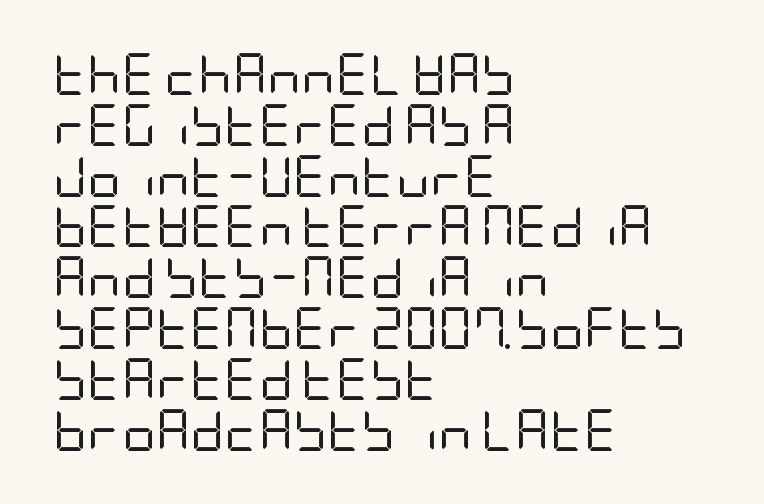
The image shows 42 px regular-weight, condensed sans-serif type, upright; set left-aligned, line spacing 1.21x, normal letter spacing, not underlined; low stroke contrast and a large x-height.
